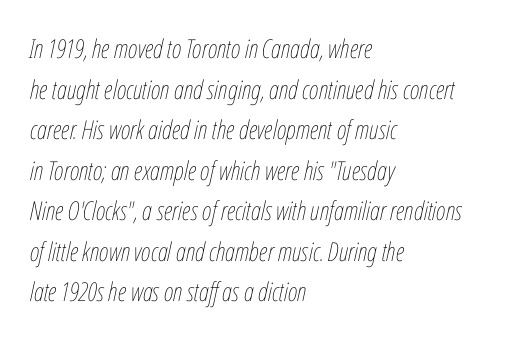
Q: Is the text bold? A: No.
Q: Is the text italic (slanted)? A: Yes, it leans right by about 12 degrees.
Q: Is the text underlined? A: No.
Q: How is the paragraph aligned? A: Left-aligned.
Q: Is the spacing between letters normal or unusually wide? A: Normal.
Q: Is the spacing between lines tight, normal or loose? A: Normal.
